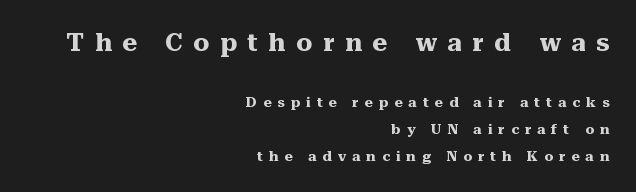
Any mark beneath the type? The region is blank. Students, note that the glyphs here are deliberately spaced far apart. Does the leading feel generous? Absolutely, it's lavish. Plenty of ink on the page — the face is bold. The more generous point size was reserved for the upper chunk. These lines were composed using upright roman letters.
